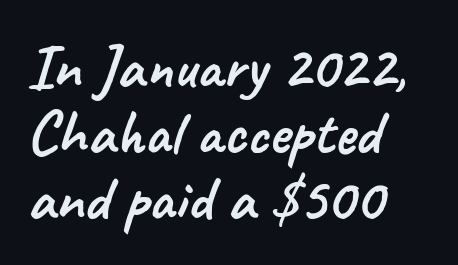
The image shows 63 px sans-serif type; set left-aligned, tight line spacing (1.05x), normal letter spacing, not underlined; low stroke contrast and a small x-height.
